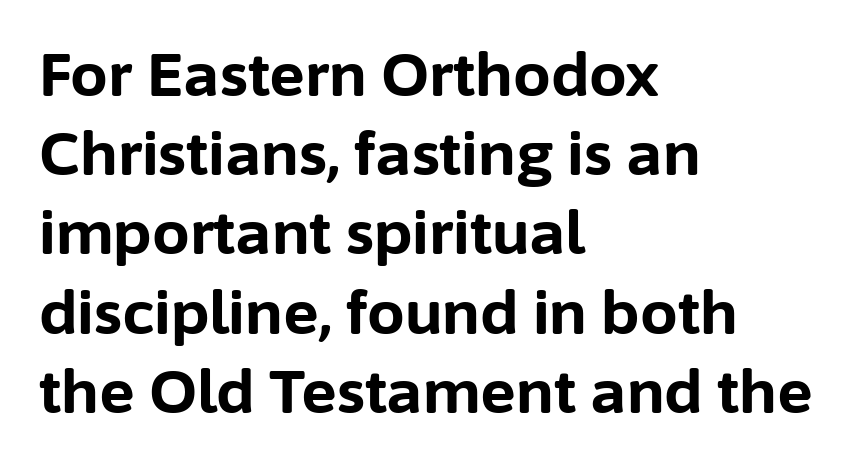
{"serif": "no", "italic": "no", "bold": "yes", "weight": "bold", "width": "normal", "stroke_contrast": "low", "x_height": "medium", "monospaced": "no", "underline": "no", "align": "left", "line_spacing": "normal", "line_spacing_ratio": 1.32, "letter_spacing": "normal", "letter_spacing_em": 0.0, "glyph_px": 60}
